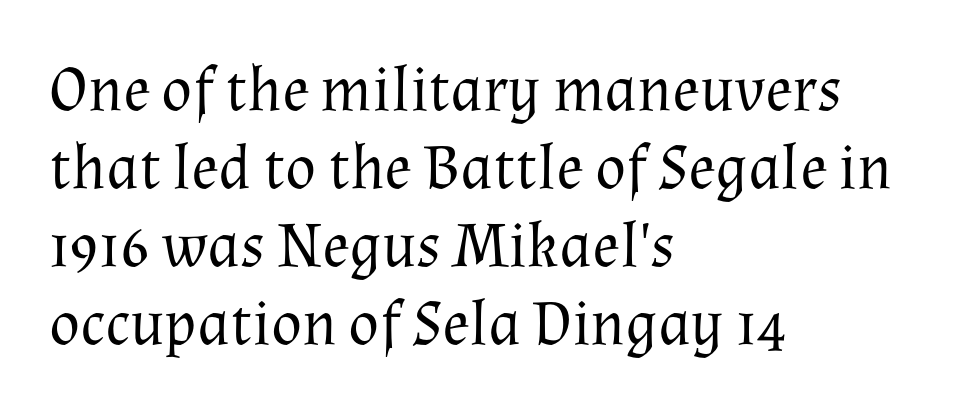
The image shows 64 px regular-weight serif type, upright; set left-aligned, line spacing 1.22x, normal letter spacing, not underlined; medium stroke contrast and a medium x-height.
